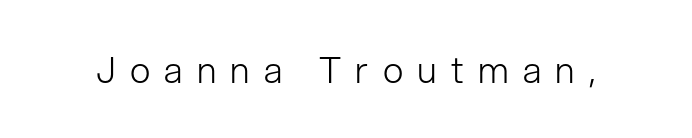
{"serif": "no", "italic": "no", "bold": "no", "weight": "light", "width": "normal", "stroke_contrast": "low", "x_height": "medium", "monospaced": "no", "underline": "no", "letter_spacing": "wide", "letter_spacing_em": 0.4, "glyph_px": 36}
